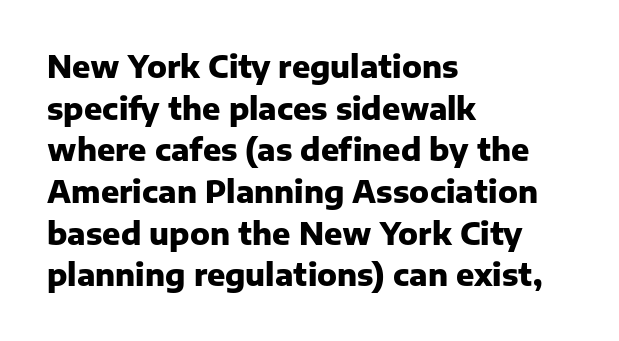
{"serif": "no", "italic": "no", "bold": "yes", "weight": "heavy", "width": "normal", "stroke_contrast": "low", "x_height": "medium", "monospaced": "no", "underline": "no", "align": "left", "line_spacing": "normal", "line_spacing_ratio": 1.39, "letter_spacing": "normal", "letter_spacing_em": 0.0, "glyph_px": 30}
